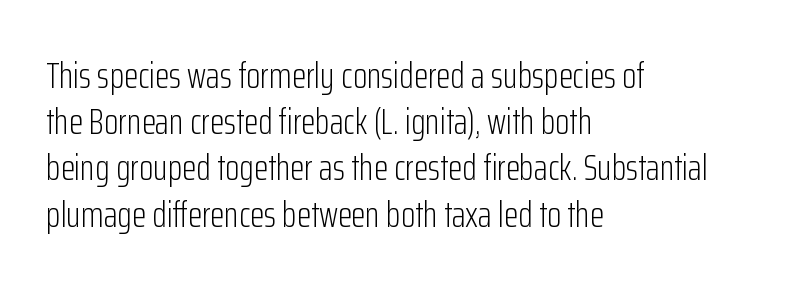
This rendering leaves character spacing at its baseline value. Is there any slant? The stems are plumb. Are there feet on the stems? There aren't — it's a sans. Compared with a typical body face, this is equally light or lighter still.
